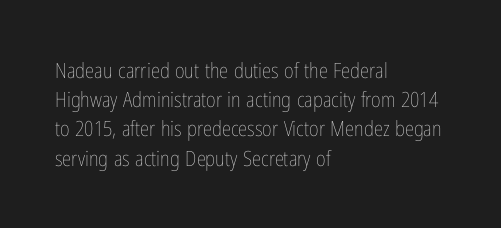
Tracking here is standard; glyphs follow each other at the usual distance. Heft: none added — not bold. These lines are set flush left with a ragged right edge. The letters stand straight up with perfectly vertical stems. Has an underline been added? It has not.
